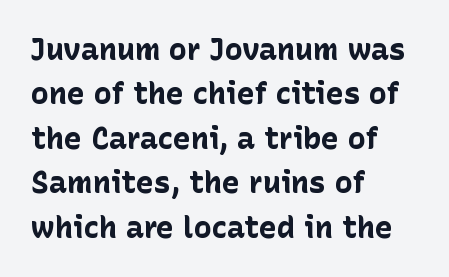
Look at the bottom of the vertical strokes: they stop flat, with no serifs. Honestly, the row spacing looks completely unremarkable. These lines were composed using upright roman letters. Do the characters align in a grid? No, the font is proportional. Does the weight exceed regular? Yes, all the way to bold. The lines in this sample share a left origin and differ only in where they stop.
